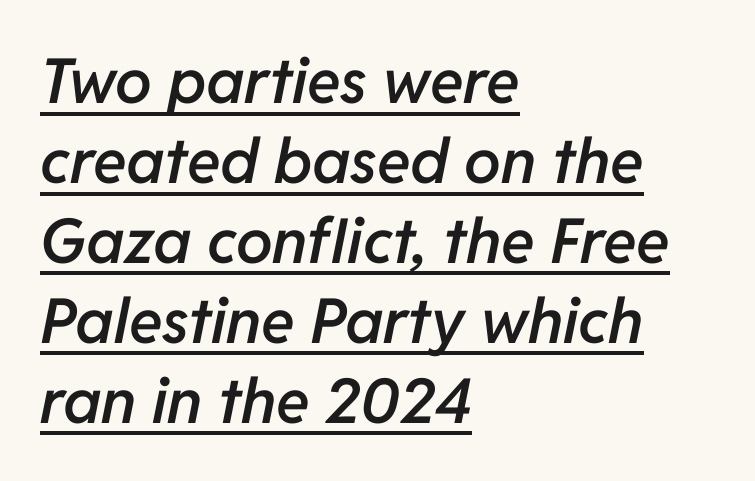
The image shows 62 px semibold type, italic (leaning right); set left-aligned, normal line spacing (1.29x), normal letter spacing, underlined; low stroke contrast and a medium x-height.
